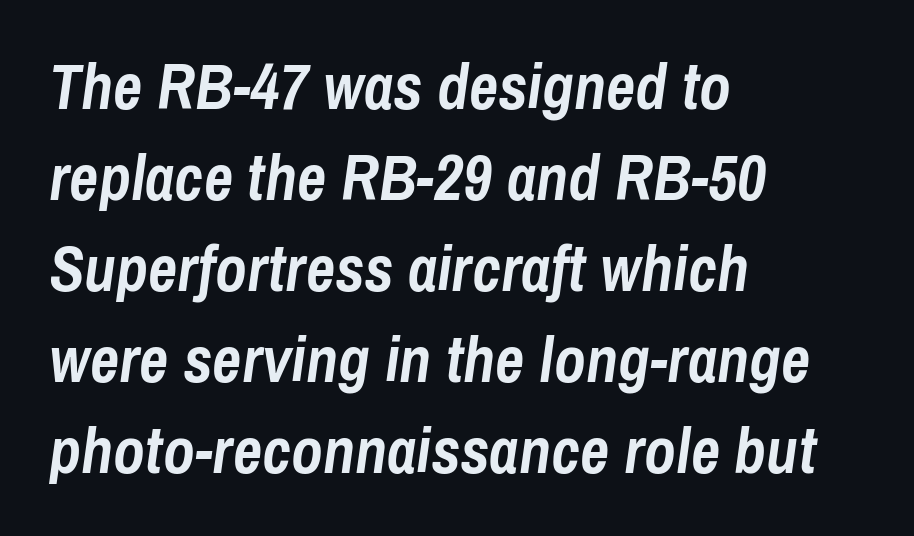
Q: Is the text bold? A: Yes.
Q: Is the text italic (slanted)? A: Yes, it leans right by about 8 degrees.
Q: Is the text underlined? A: No.
Q: How is the paragraph aligned? A: Left-aligned.
Q: Is the spacing between letters normal or unusually wide? A: Normal.
Q: Is the spacing between lines tight, normal or loose? A: Normal.
Q: Width (condensed, normal, or wide)? A: Condensed.
Q: Stroke contrast? A: Low.
Q: x-height? A: Medium.
Q: Monospaced? A: No.
